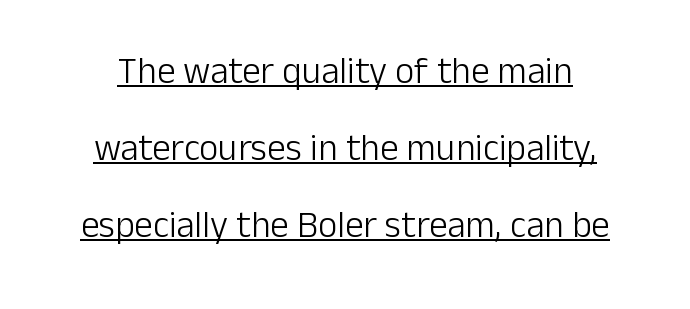
Here the glyphs are tracked normally, forming tight word shapes. You can tell it's not italic because the verticals are truly vertical. Honestly, the underline is the first thing you notice here. The letters advance in unequal steps, a hallmark of proportional type. The setting favours the middle, as headings and verse often do. Widely set lines give the paragraph a tall, airy silhouette.
